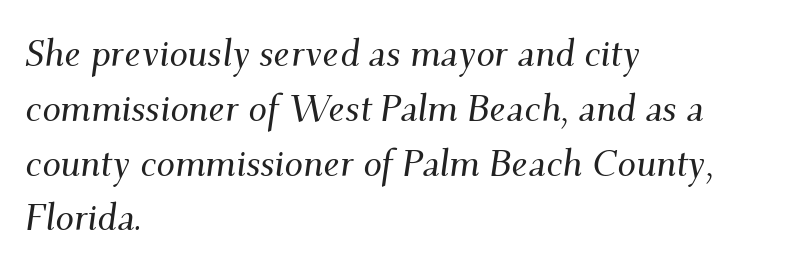
The image shows 37 px serif type, italic (leaning right); set left-aligned, normal line spacing (1.48x), normal letter spacing, not underlined; medium stroke contrast and a small x-height.
